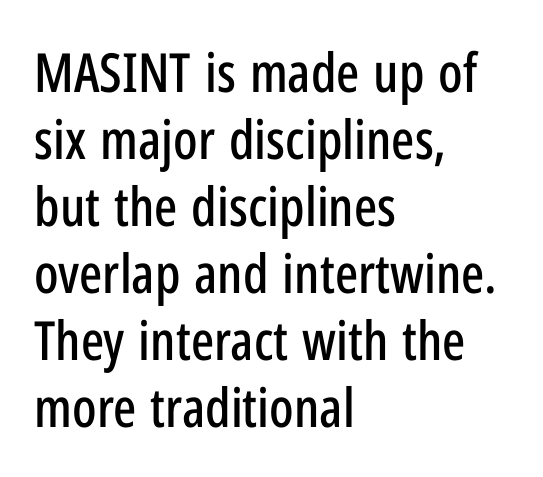
Q: Is the text italic (slanted)? A: No, it is upright.
Q: Is the typeface a serif or a sans-serif typeface? A: Sans-serif.
Q: Is the text underlined? A: No.
Q: How is the paragraph aligned? A: Left-aligned.
Q: Is the spacing between letters normal or unusually wide? A: Normal.
Q: Width (condensed, normal, or wide)? A: Condensed.
Q: Stroke contrast? A: Low.
Q: x-height? A: Medium.
Q: Monospaced? A: No.
